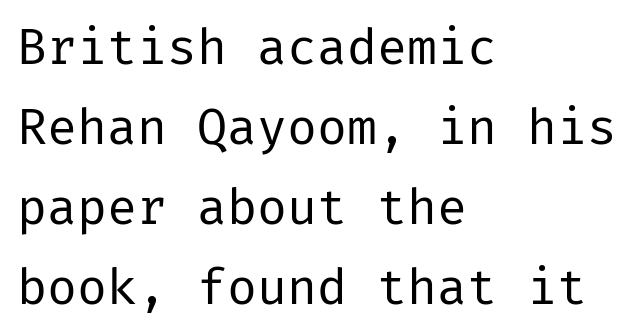
Q: Is the text bold? A: No.
Q: Is the text italic (slanted)? A: No, it is upright.
Q: Is the typeface a serif or a sans-serif typeface? A: Sans-serif.
Q: Is the text underlined? A: No.
Q: How is the paragraph aligned? A: Left-aligned.
Q: Is the spacing between letters normal or unusually wide? A: Normal.
Q: Is the spacing between lines tight, normal or loose? A: Normal.
Q: Width (condensed, normal, or wide)? A: Normal.
Q: Stroke contrast? A: Low.
Q: x-height? A: Medium.
